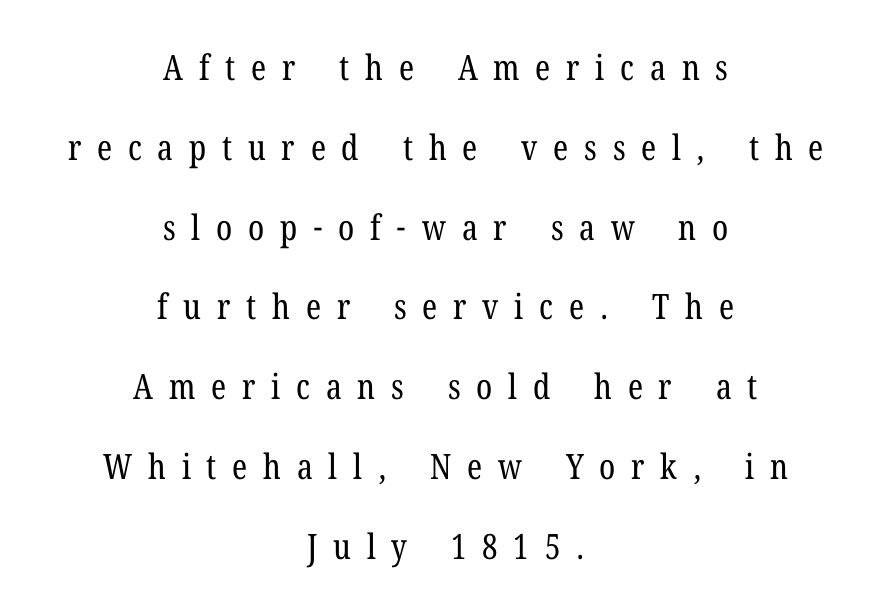
Q: Is the text bold? A: No.
Q: Is the text italic (slanted)? A: No, it is upright.
Q: Is the typeface a serif or a sans-serif typeface? A: Serif.
Q: Is the text underlined? A: No.
Q: How is the paragraph aligned? A: Centered.
Q: Is the spacing between letters normal or unusually wide? A: Unusually wide.
Q: Is the spacing between lines tight, normal or loose? A: Loose.
Q: Width (condensed, normal, or wide)? A: Condensed.
Q: Stroke contrast? A: Low.
Q: x-height? A: Medium.
Q: Monospaced? A: No.
